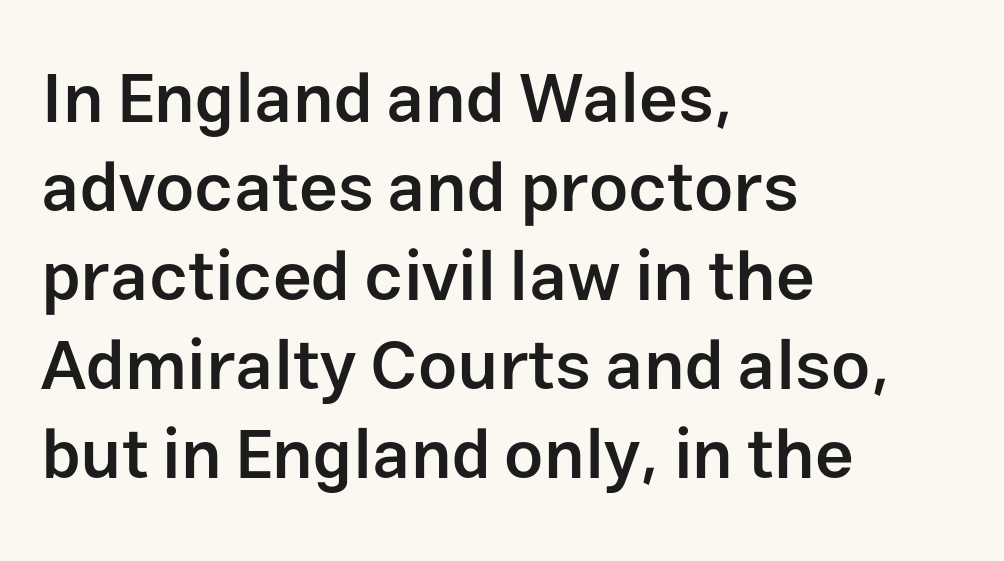
{"serif": "no", "italic": "no", "bold": "semi", "weight": "semibold", "width": "normal", "stroke_contrast": "low", "x_height": "medium", "monospaced": "no", "underline": "no", "align": "left", "line_spacing": "normal", "line_spacing_ratio": 1.29, "letter_spacing": "normal", "letter_spacing_em": 0.0, "glyph_px": 69}
